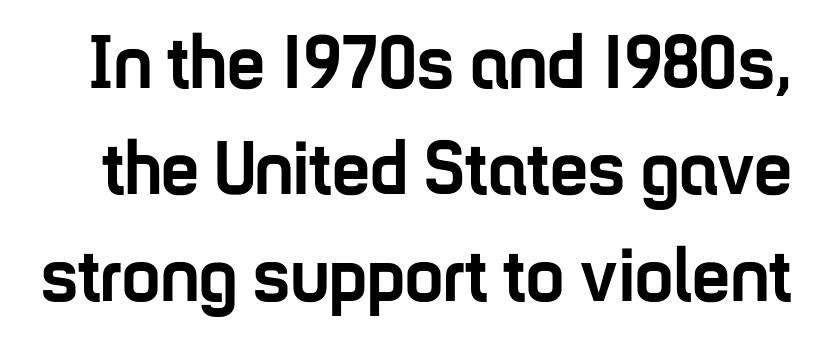
The image shows 76 px semibold, condensed sans-serif type, upright; set normal line spacing (1.4x), normal letter spacing, not underlined; low stroke contrast and a medium x-height.
